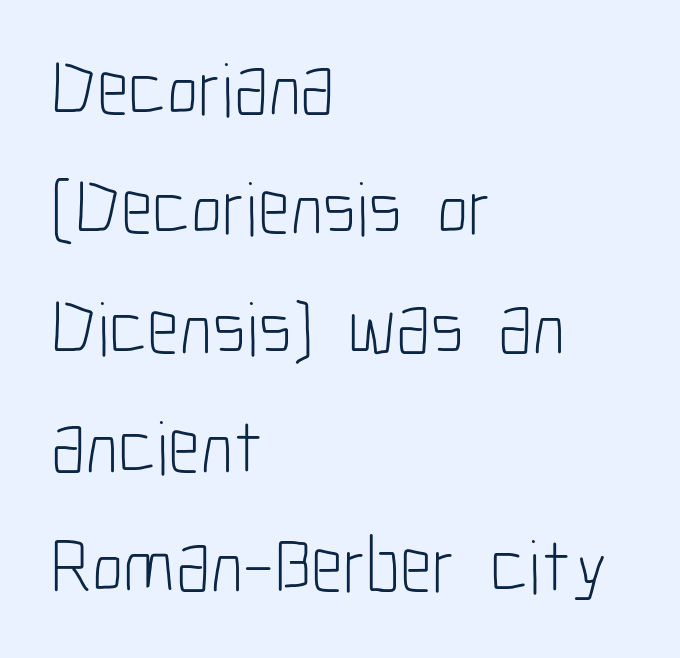
The lines sit at an ordinary, default distance from one another. Grotesque or geometric, the face here clearly has no serifs. Letters rest on an invisible, unmarked baseline. Words appear dense and cohesive because spacing is normal. A light-to-regular cut is what we see here. The specimen reads as upright at a glance.
